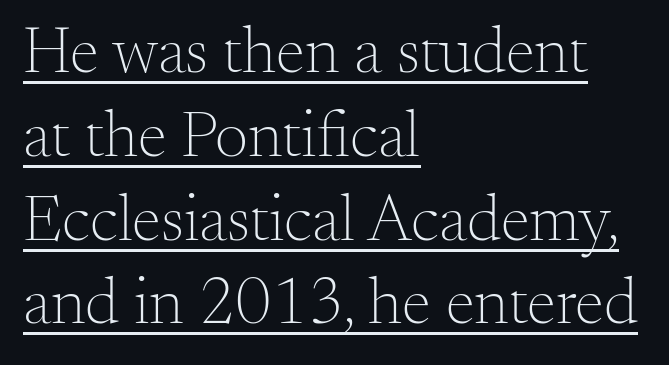
{"serif": "yes", "italic": "no", "bold": "no", "weight": "light", "width": "normal", "stroke_contrast": "medium", "x_height": "small", "monospaced": "no", "underline": "yes", "align": "left", "line_spacing": "normal", "line_spacing_ratio": 1.27, "letter_spacing": "normal", "letter_spacing_em": 0.0, "glyph_px": 66}
